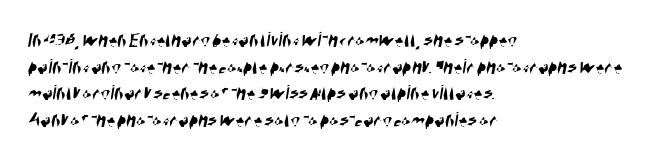
Left-aligned paragraph, ragged on the right. Descenders are the only things crossing below the line. A typesetter would call this zero additional tracking.
